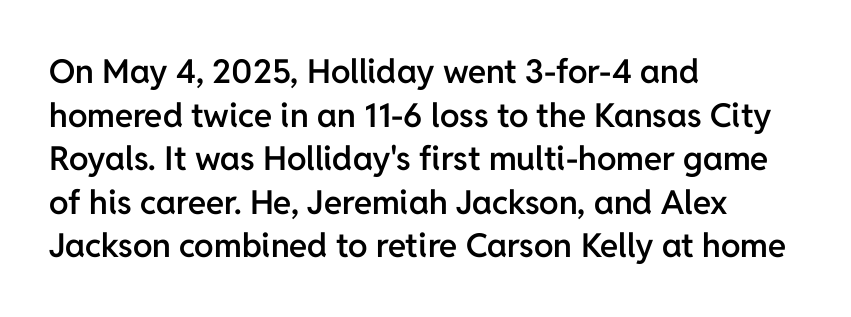
The image shows 33 px semibold sans-serif type, upright; set left-aligned, normal line spacing (1.32x), normal letter spacing, not underlined; low stroke contrast and a medium x-height.
